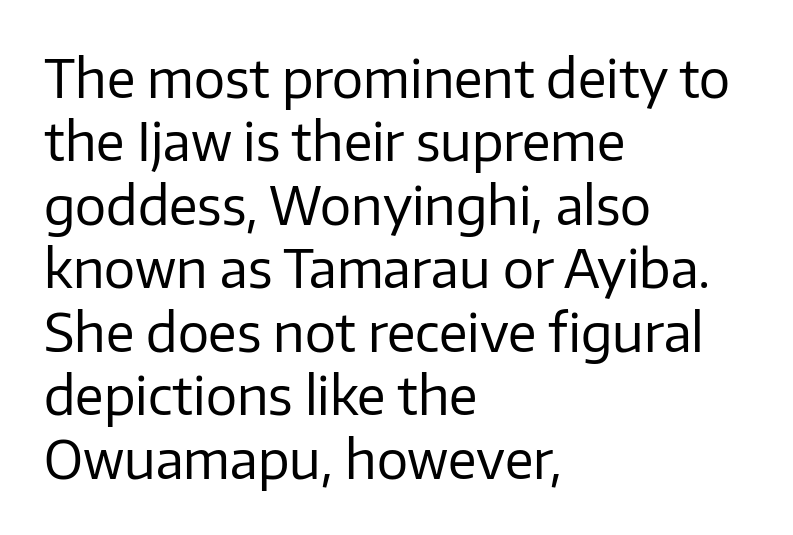
The image shows 52 px regular-weight sans-serif type, upright; set left-aligned, line spacing 1.22x, normal letter spacing, not underlined; low stroke contrast and a medium x-height.
